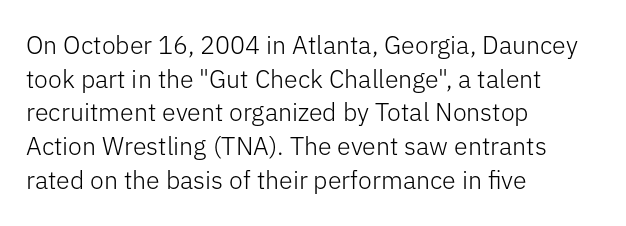
Honestly, there is no underline to notice here at all. When letters stand straight like this, we call the style roman or upright. The passage shown stacks its lines at a standard gap. Horizontal alignment here is leftward, the default for most running prose. Ink coverage per letter is moderate at most.
